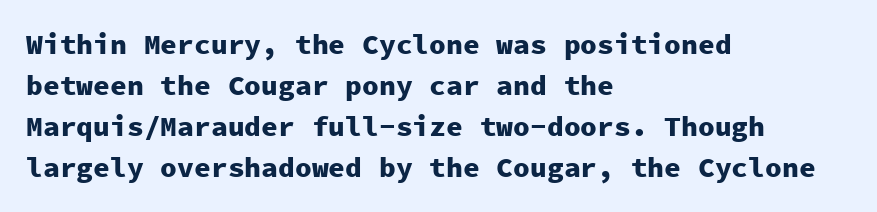
Posture: upright roman. The zone under the glyphs is completely vacant. Grotesque or geometric, the face here clearly has no serifs. This sample has the even, mechanical cadence of fixed-width lettering. The face used here is rendered with its standard letterfit. Teacher's note: observe the even left margin — that is flush-left alignment.
